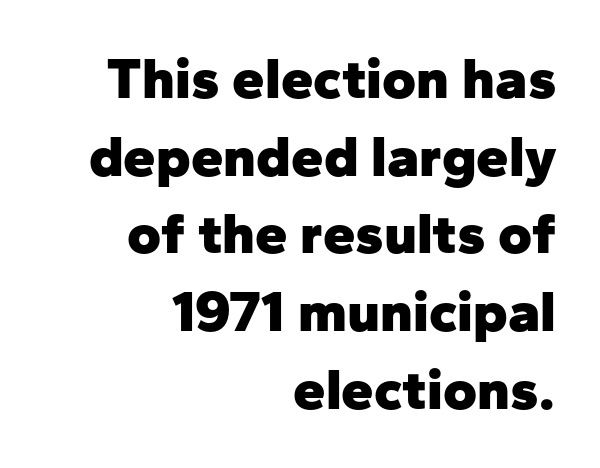
Q: Is the text bold? A: Yes.
Q: Is the text italic (slanted)? A: No, it is upright.
Q: Is the typeface a serif or a sans-serif typeface? A: Sans-serif.
Q: Is the text underlined? A: No.
Q: How is the paragraph aligned? A: Right-aligned.
Q: Is the spacing between letters normal or unusually wide? A: Normal.
Q: Is the spacing between lines tight, normal or loose? A: Normal.
Q: Width (condensed, normal, or wide)? A: Normal.
Q: Stroke contrast? A: Low.
Q: x-height? A: Medium.
Q: Monospaced? A: No.
